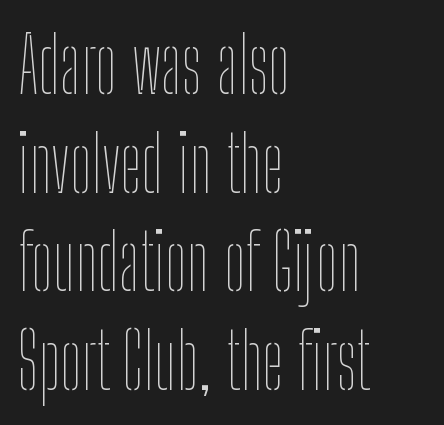
Compared with a centered layout, this one pins lines to the left instead. You could not count columns in this text — the font is proportionally spaced. Descenders hang freely into open space. Posture: straight, roman, zero tilt. Tracking here is standard; glyphs follow each other at the usual distance.
